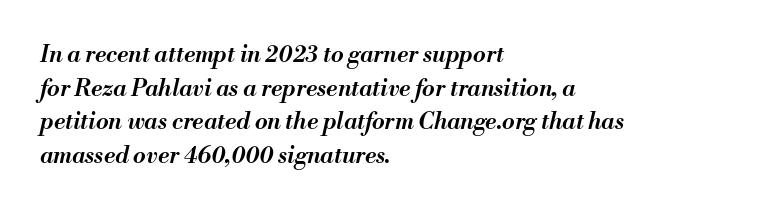
{"italic": "yes", "lean": "right", "slant_degrees": 13, "bold": "semi", "underline": "no", "align": "left", "line_spacing": "normal", "line_spacing_ratio": 1.46, "letter_spacing": "normal", "letter_spacing_em": 0.0, "glyph_px": 23}
